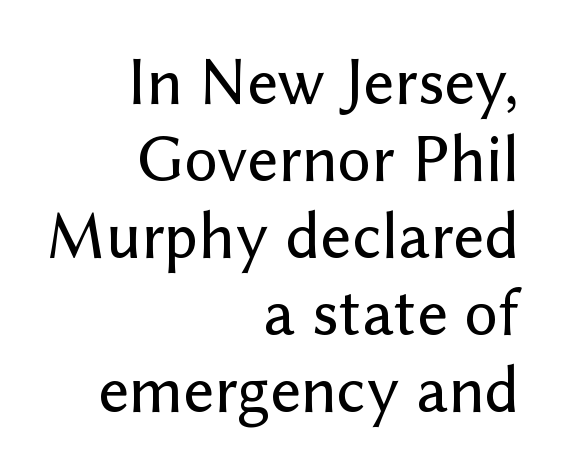
{"serif": "no", "italic": "no", "width": "normal", "stroke_contrast": "low", "x_height": "medium", "monospaced": "no", "underline": "no", "align": "right", "line_spacing": "tight", "line_spacing_ratio": 1.15, "letter_spacing": "normal", "letter_spacing_em": 0.0, "glyph_px": 67}
